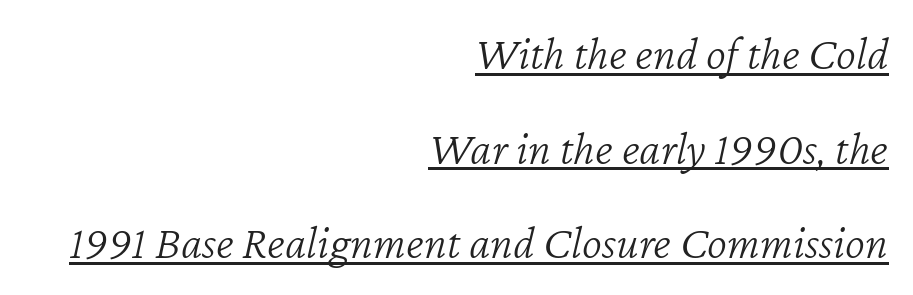
Vertical spacing — loose. The face used here is proportionally spaced, like ordinary book or web type. The rendered words wear a rule along their underside. Notice how the passage keeps a crisp vertical edge on the right only. It's the slanting kind of type.
